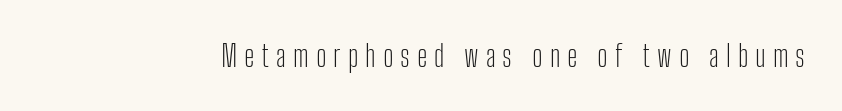
The image shows 30 px light, condensed sans-serif type, upright; set unusually wide letter spacing (+0.23 em), not underlined; low stroke contrast and a medium x-height.
